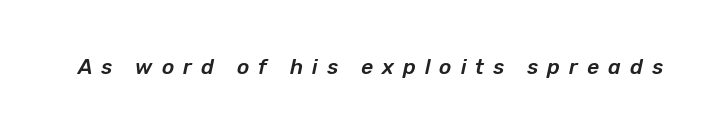
{"italic": "yes", "lean": "right", "slant_degrees": 12, "underline": "no", "letter_spacing": "wide", "letter_spacing_em": 0.43, "glyph_px": 21}
